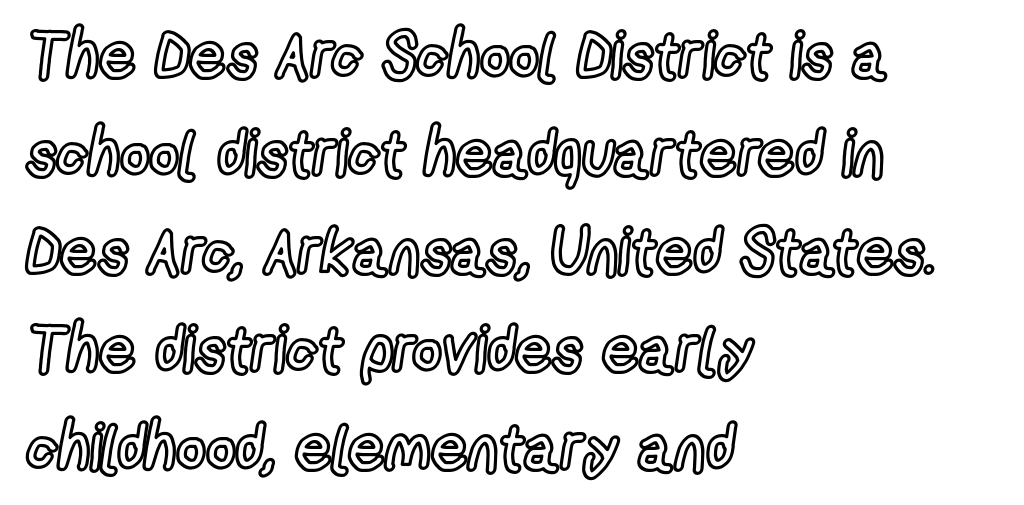
The image shows 64 px condensed type; set left-aligned, normal line spacing (1.53x), normal letter spacing, not underlined; a medium x-height.
